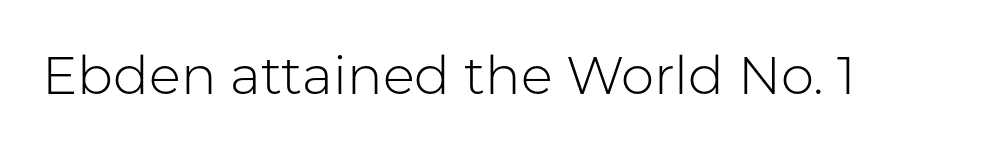
Q: Is the text bold? A: No.
Q: Is the text italic (slanted)? A: No, it is upright.
Q: Is the typeface a serif or a sans-serif typeface? A: Sans-serif.
Q: Is the text underlined? A: No.
Q: Is the spacing between letters normal or unusually wide? A: Normal.
Q: Width (condensed, normal, or wide)? A: Normal.
Q: Stroke contrast? A: Low.
Q: x-height? A: Medium.
Q: Monospaced? A: No.
